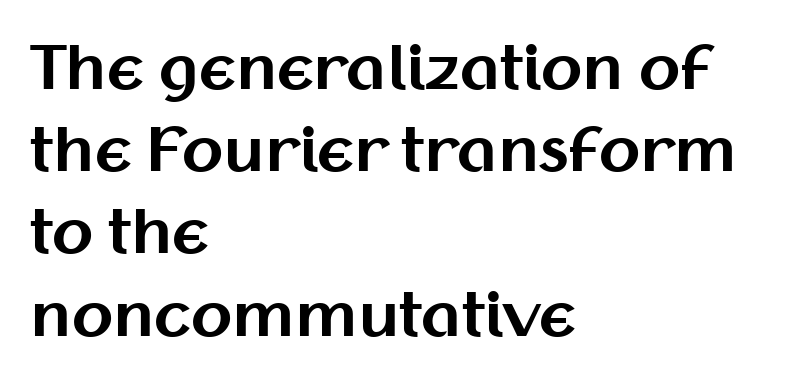
The line texture is even and compact thanks to regular tracking. The text was rendered using a sans face with plain stroke endings. Line starts are locked; line ends wander. Clear beneath every line of the passage. Note the varied advance widths — an 'i' is clearly narrower than an 'm'.
